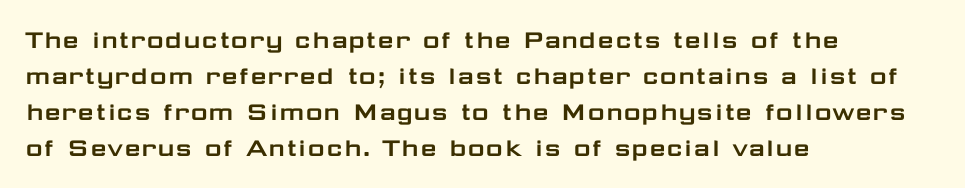
The characters display no serif detailing; their extremities are plain. Varying glyph widths throughout — classic text-font behaviour. The font's upright variant was chosen for this text. Compared with typical body copy, the letter spacing here is the same. A student would call this left alignment; a typographer would say flush left, rag right.
